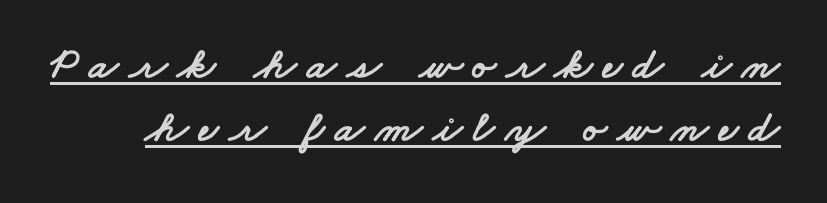
Q: Is the typeface a serif or a sans-serif typeface? A: Sans-serif.
Q: Is the text underlined? A: Yes.
Q: Is the spacing between letters normal or unusually wide? A: Unusually wide.
Q: Is the spacing between lines tight, normal or loose? A: Normal.
Q: Width (condensed, normal, or wide)? A: Wide.
Q: Stroke contrast? A: Low.
Q: x-height? A: Small.
Q: Monospaced? A: No.
